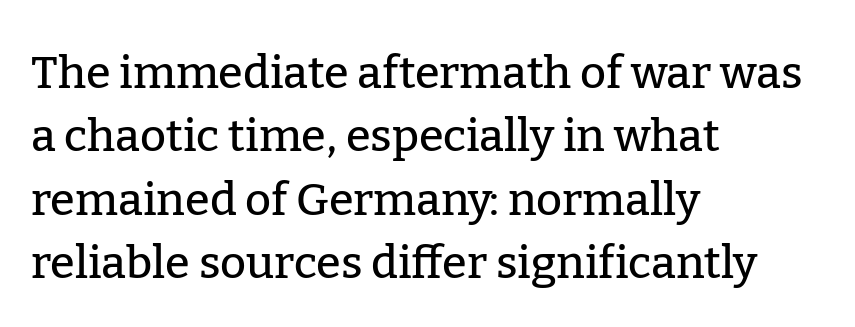
Q: Is the text italic (slanted)? A: No, it is upright.
Q: Is the typeface a serif or a sans-serif typeface? A: Serif.
Q: Is the text underlined? A: No.
Q: How is the paragraph aligned? A: Left-aligned.
Q: Is the spacing between letters normal or unusually wide? A: Normal.
Q: Is the spacing between lines tight, normal or loose? A: Normal.
Q: Width (condensed, normal, or wide)? A: Normal.
Q: Stroke contrast? A: Low.
Q: x-height? A: Medium.
Q: Monospaced? A: No.
